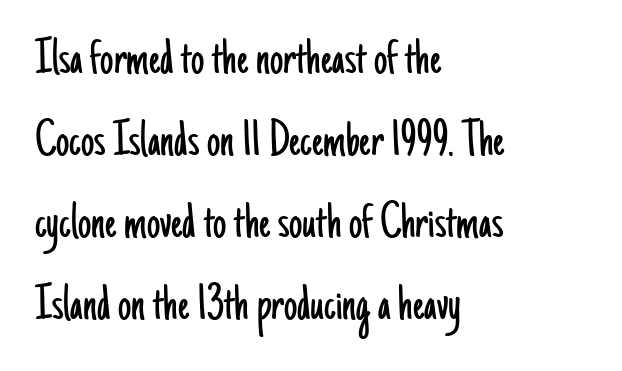
{"serif": "no", "italic": "no", "bold": "no", "weight": "light", "width": "condensed", "stroke_contrast": "low", "x_height": "small", "monospaced": "no", "underline": "no", "align": "left", "line_spacing": "normal", "line_spacing_ratio": 1.55, "letter_spacing": "normal", "letter_spacing_em": 0.0, "glyph_px": 53}
